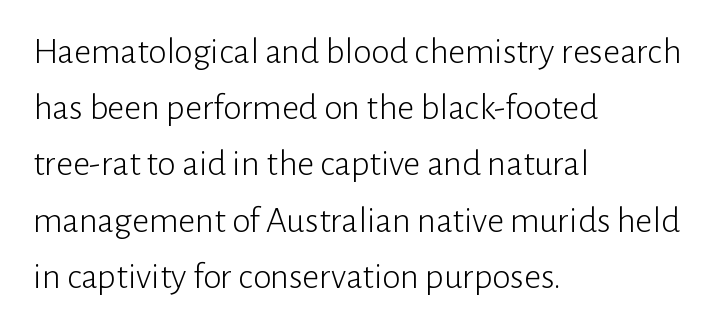
The image shows 37 px light sans-serif type, upright; set left-aligned, normal line spacing (1.52x), normal letter spacing, not underlined; low stroke contrast and a medium x-height.
